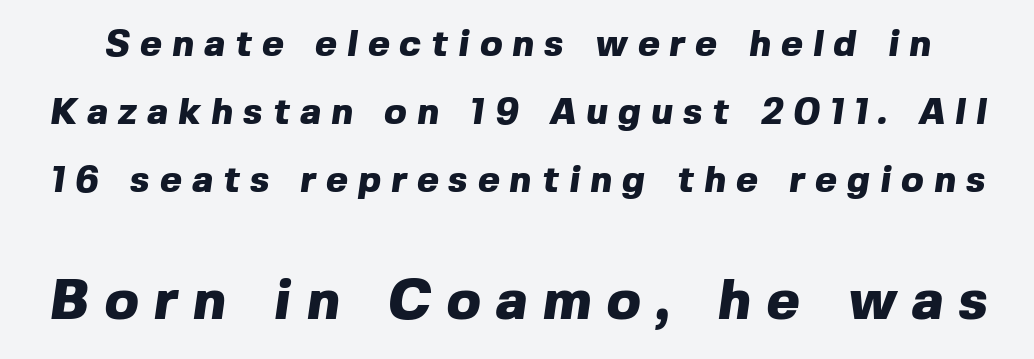
The image shows 56 px heavy sans-serif type; set line spacing 1.84x, unusually wide letter spacing (+0.28 em), not underlined; the second (bottom) block is 1.51x larger; a medium x-height.
